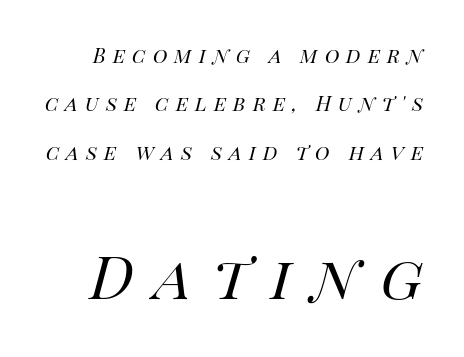
How are the letters spaced? Widely, with obvious added tracking. The whole block is typeset with a tilt. Spacing verdict: proportional, widths tailored to each character. The vertical gap from one line to the next is large. Only glyphs here, with clear space below each row. Size contrast runs from small at the top to large at the bottom.
